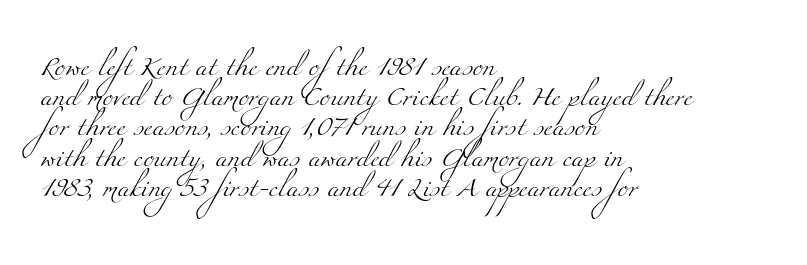
Q: Is the text bold? A: No.
Q: Is the text underlined? A: No.
Q: How is the paragraph aligned? A: Left-aligned.
Q: Is the spacing between letters normal or unusually wide? A: Normal.
Q: Is the spacing between lines tight, normal or loose? A: Normal.
